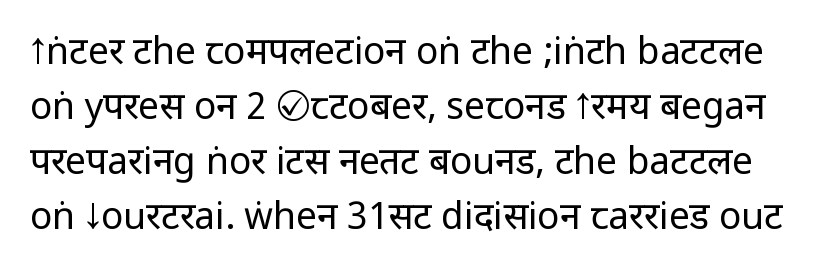
{"serif": "no", "italic": "no", "bold": "no", "weight": "regular", "width": "condensed", "stroke_contrast": "low", "underline": "no", "line_spacing": "normal", "line_spacing_ratio": 1.49, "letter_spacing": "normal", "letter_spacing_em": 0.0, "glyph_px": 37}
